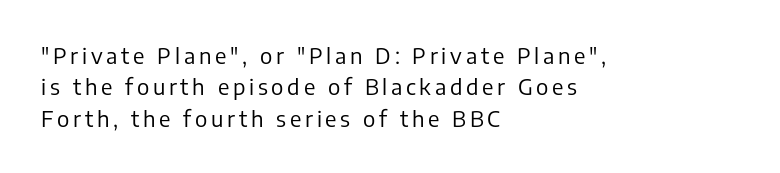
The rendering anchors every line to the left-hand side. Do the letters lean? They stand straight. Whoever set this chose a conventional vertical rhythm. Words float on clear page, feet unadorned. A light-to-regular cut is what we see here.
